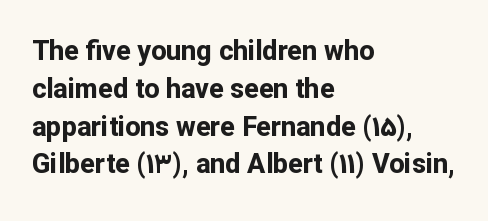
The image shows 27 px bold type, upright; set left-aligned, normal line spacing (1.4x), normal letter spacing, not underlined.
